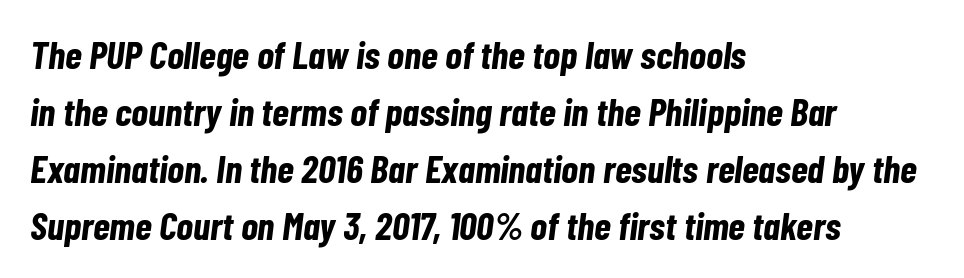
{"italic": "yes", "lean": "right", "slant_degrees": 7, "bold": "yes", "weight": "bold", "width": "condensed", "stroke_contrast": "low", "x_height": "medium", "monospaced": "no", "underline": "no", "align": "left", "line_spacing": "normal", "line_spacing_ratio": 1.46, "letter_spacing": "normal", "letter_spacing_em": 0.0, "glyph_px": 39}
